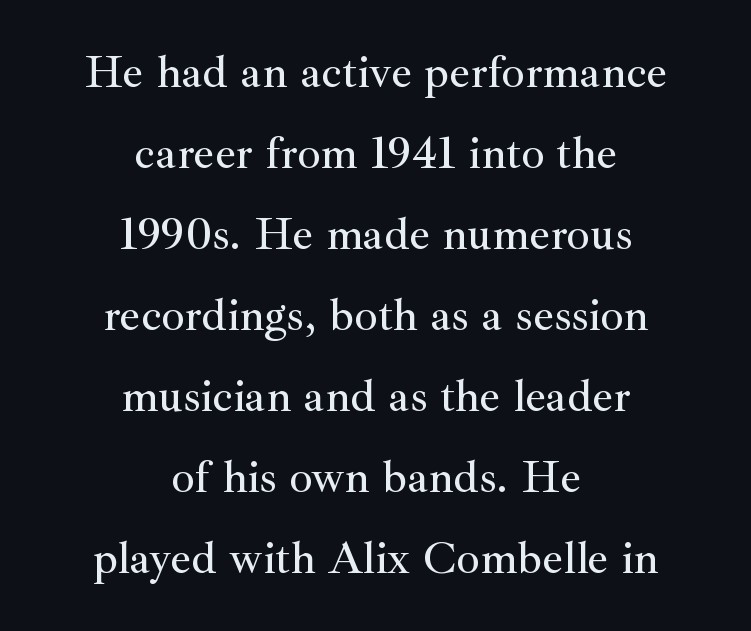
{"serif": "yes", "italic": "no", "width": "normal", "stroke_contrast": "medium", "x_height": "small", "monospaced": "no", "underline": "no", "align": "center", "line_spacing_ratio": 1.76, "letter_spacing": "normal", "letter_spacing_em": 0.0, "glyph_px": 46}
